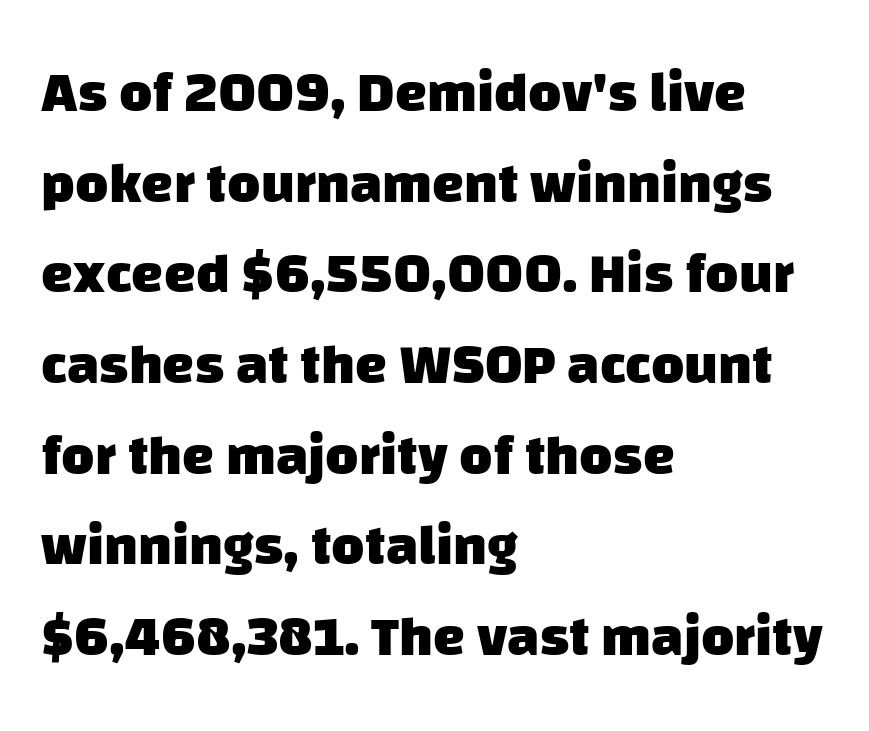
Q: Is the text bold? A: Yes.
Q: Is the typeface a serif or a sans-serif typeface? A: Sans-serif.
Q: Is the text underlined? A: No.
Q: How is the paragraph aligned? A: Left-aligned.
Q: Is the spacing between letters normal or unusually wide? A: Normal.
Q: Is the spacing between lines tight, normal or loose? A: Normal.
Q: Width (condensed, normal, or wide)? A: Normal.
Q: Stroke contrast? A: Low.
Q: x-height? A: Large.
Q: Monospaced? A: No.
